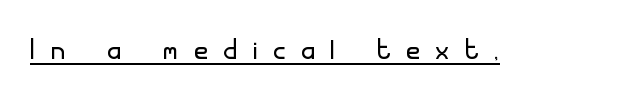
Q: Is the text bold? A: No.
Q: Is the text italic (slanted)? A: No, it is upright.
Q: Is the typeface a serif or a sans-serif typeface? A: Sans-serif.
Q: Is the text underlined? A: Yes.
Q: Is the spacing between letters normal or unusually wide? A: Unusually wide.
Q: Width (condensed, normal, or wide)? A: Normal.
Q: Stroke contrast? A: Low.
Q: x-height? A: Small.
Q: Monospaced? A: No.
